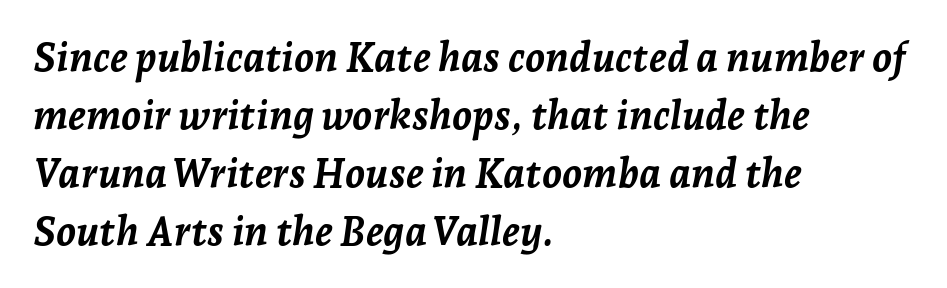
The image shows 40 px semibold type, italic (leaning right); set left-aligned, normal line spacing (1.45x), normal letter spacing, not underlined; low stroke contrast and a medium x-height.
